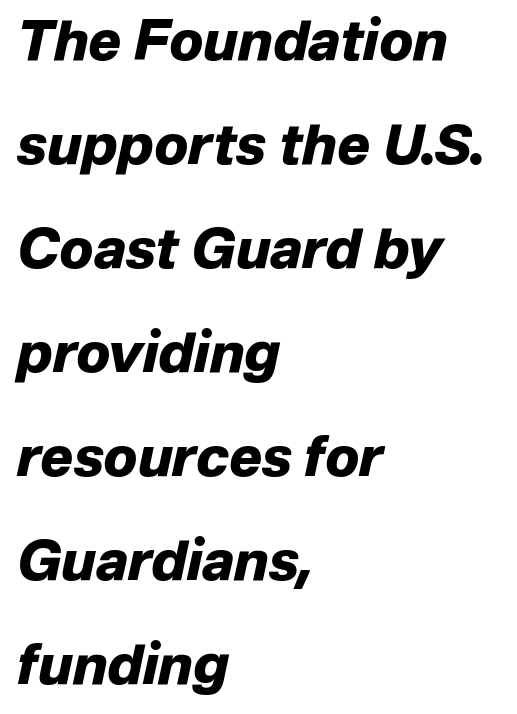
{"italic": "yes", "lean": "right", "slant_degrees": 12, "bold": "yes", "weight": "heavy", "width": "normal", "stroke_contrast": "low", "x_height": "medium", "monospaced": "no", "underline": "no", "align": "left", "line_spacing_ratio": 1.89, "letter_spacing": "normal", "letter_spacing_em": 0.0, "glyph_px": 55}
